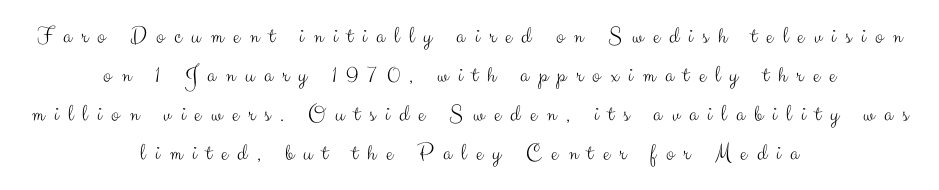
{"bold": "no", "underline": "no", "align": "center", "line_spacing": "normal", "line_spacing_ratio": 1.62, "letter_spacing": "wide", "letter_spacing_em": 0.4, "glyph_px": 24}
